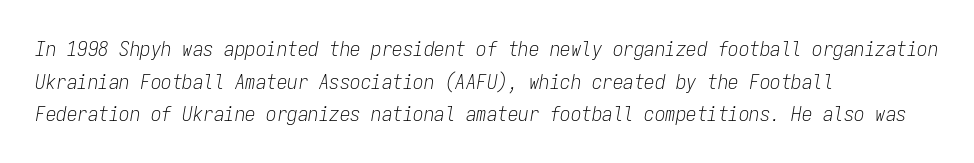
A student would call this left alignment; a typographer would say flush left, rag right. No extra tracking has been applied to these lines. Weight: regular or lighter. Letters rest on an invisible, unmarked baseline.
